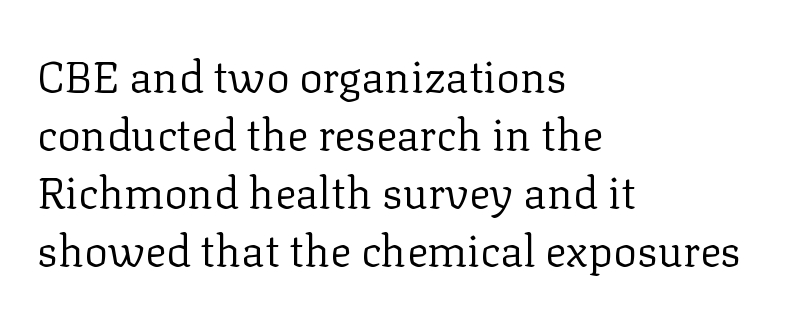
{"serif": "yes", "italic": "no", "bold": "no", "weight": "regular", "width": "normal", "stroke_contrast": "low", "x_height": "medium", "monospaced": "no", "underline": "no", "align": "left", "line_spacing": "normal", "line_spacing_ratio": 1.32, "letter_spacing": "normal", "letter_spacing_em": 0.0, "glyph_px": 44}
